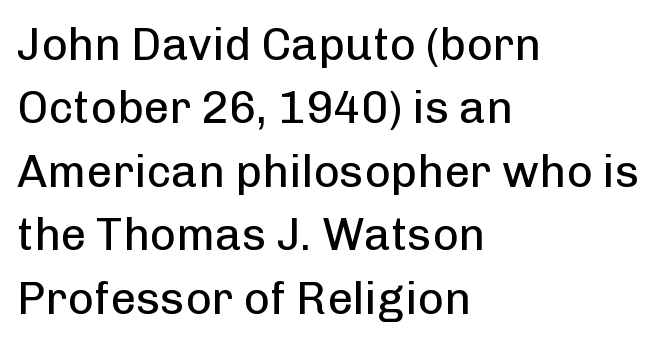
Whoever set this chose a conventional vertical rhythm. Underline: absent. No italicization has been applied; the sample stays upright. A light-to-regular cut is what we see here. Serifs: no, the terminals of the letterforms are clean.
